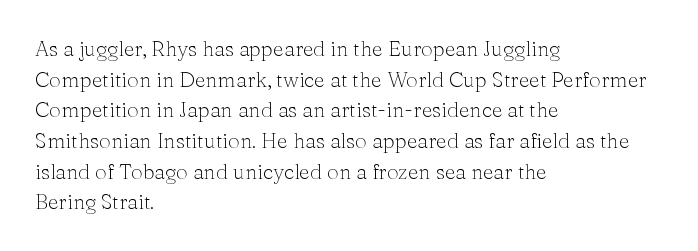
The strip under each line holds only bare page. The lines in this sample share a left origin and differ only in where they stop. The block of text has a typical density, with ordinary space between rows. A typesetter would call this zero additional tracking. Each stroke keeps to a modest, everyday thickness or less. Style check: upright.
